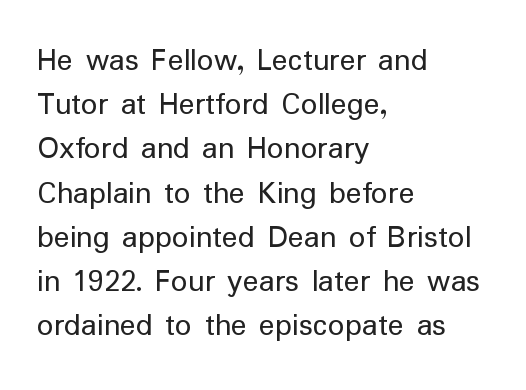
The lettering holds an erect, upright posture throughout. To sum up the face: it is a sans, with no serifs. The strokes carry an ordinary text weight at most. Clear beneath every line of the passage. Vertically, the passage feels balanced, rows spaced as you'd expect.
